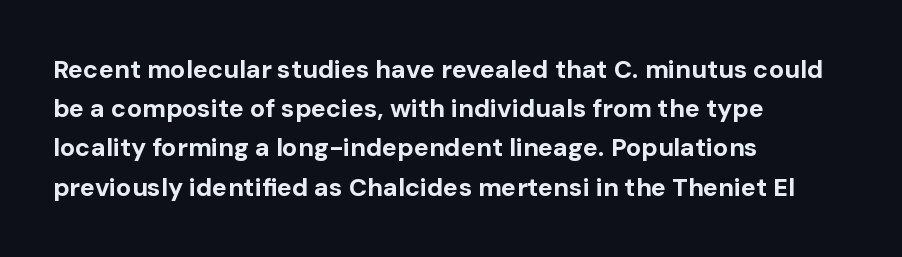
The image shows 25 px bold type, upright; set left-aligned, normal line spacing (1.57x), normal letter spacing, not underlined.
